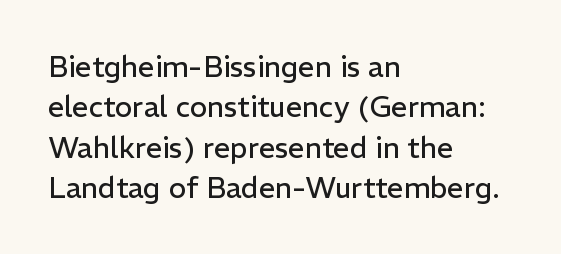
The image shows 29 px regular-weight sans-serif type, upright; set left-aligned, normal line spacing (1.39x), normal letter spacing, not underlined; low stroke contrast and a medium x-height.
